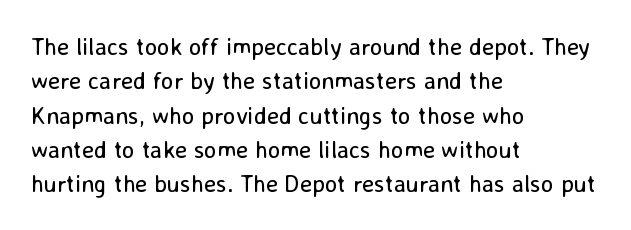
Vertical stems look standard width or narrower in stroke. Default kerning and tracking; the words read as compact shapes. These lines are set flush left with a ragged right edge. The baseline area is clear.
